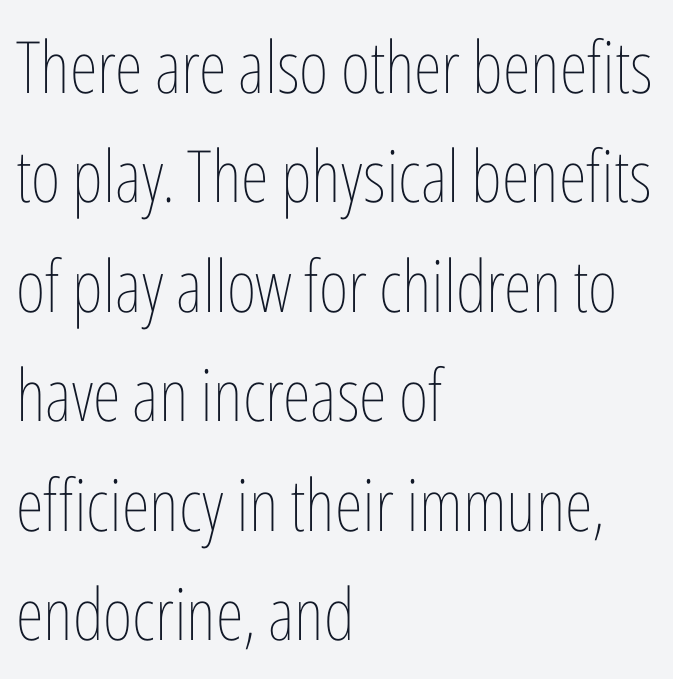
The image shows 72 px thin, condensed type, upright; set left-aligned, normal line spacing (1.52x), normal letter spacing, not underlined; low stroke contrast and a medium x-height.
